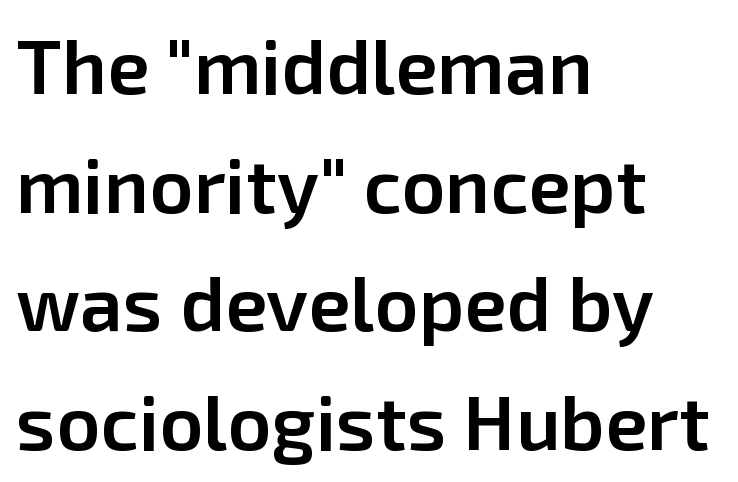
These lines keep a tight, regular rhythm from letter to letter. The space between consecutive lines is moderate. The typography opts for an upright posture over an oblique one. This sample uses a sans-serif face.
